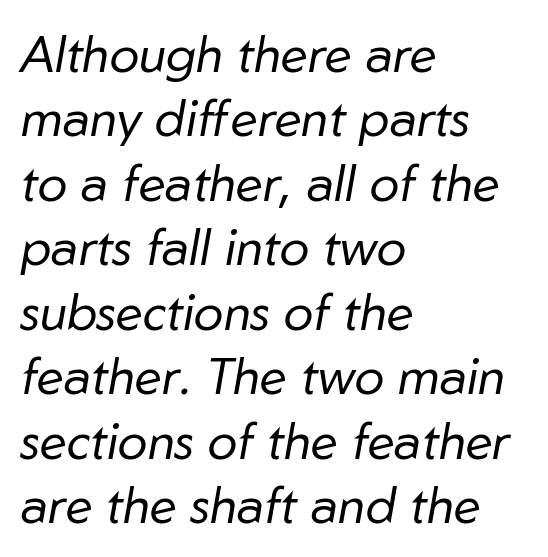
Q: Is the text bold? A: No.
Q: Is the text italic (slanted)? A: Yes, it leans right by about 10 degrees.
Q: Is the text underlined? A: No.
Q: How is the paragraph aligned? A: Left-aligned.
Q: Is the spacing between letters normal or unusually wide? A: Normal.
Q: Is the spacing between lines tight, normal or loose? A: Normal.
Q: Width (condensed, normal, or wide)? A: Normal.
Q: Stroke contrast? A: Low.
Q: x-height? A: Medium.
Q: Monospaced? A: No.
